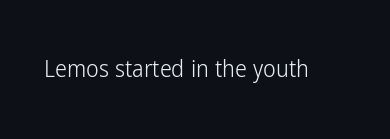
Only glyphs here, with clear space below each row. Notice how the stems are strictly vertical — no italics here. Between one letter and the next there's only the usual sliver of space. Is this a heavy cut? Hardly; it is regular or lighter.
